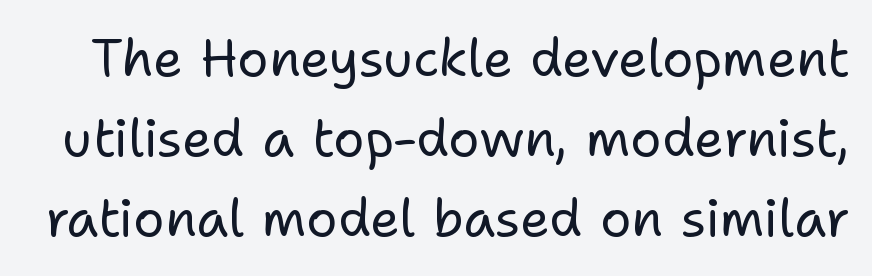
{"serif": "no", "italic": "no", "bold": "no", "weight": "regular", "width": "normal", "stroke_contrast": "low", "x_height": "medium", "monospaced": "no", "underline": "no", "line_spacing": "normal", "line_spacing_ratio": 1.54, "letter_spacing": "normal", "letter_spacing_em": 0.0, "glyph_px": 52}
